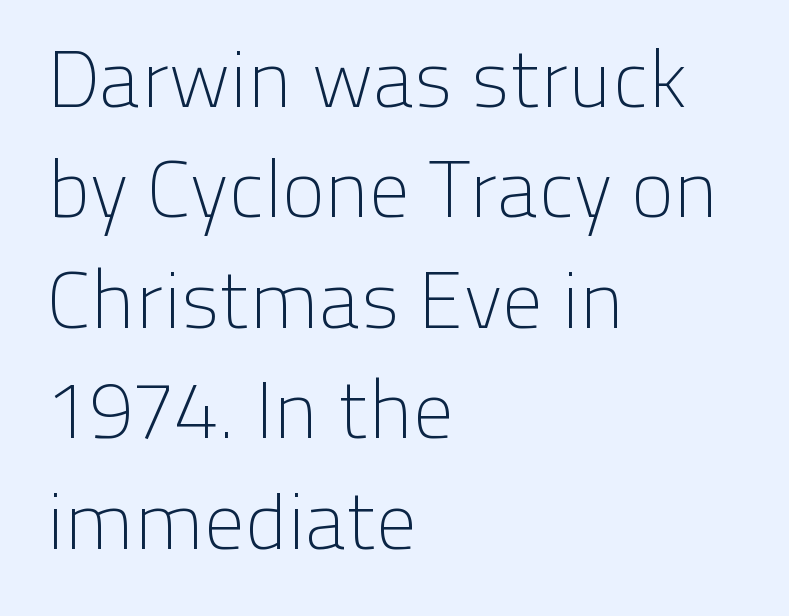
{"serif": "no", "italic": "no", "bold": "no", "weight": "light", "width": "normal", "stroke_contrast": "low", "x_height": "medium", "monospaced": "no", "underline": "no", "align": "left", "line_spacing": "normal", "line_spacing_ratio": 1.38, "letter_spacing": "normal", "letter_spacing_em": 0.0, "glyph_px": 80}
